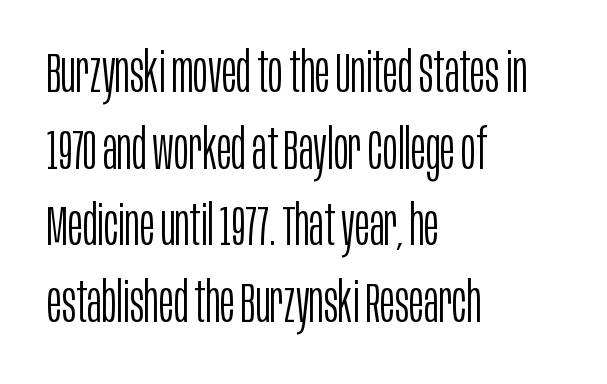
Nope, no serifs anywhere on these letters. Italic? Not at all — the glyphs are vertical. This sample has the flowing, uneven cadence of proportional lettering. The lines in this sample share a left origin and differ only in where they stop.
